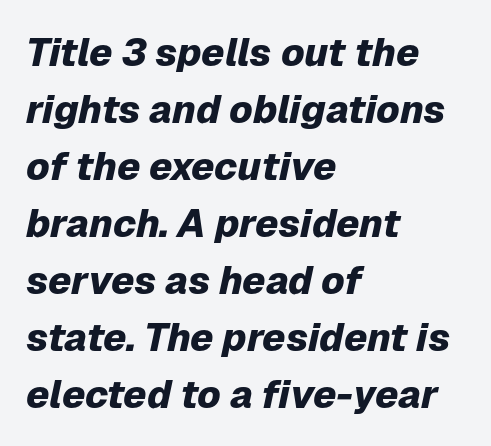
The image shows 39 px heavy type, italic (leaning right); set left-aligned, normal line spacing (1.46x), normal letter spacing, not underlined; low stroke contrast and a medium x-height.
